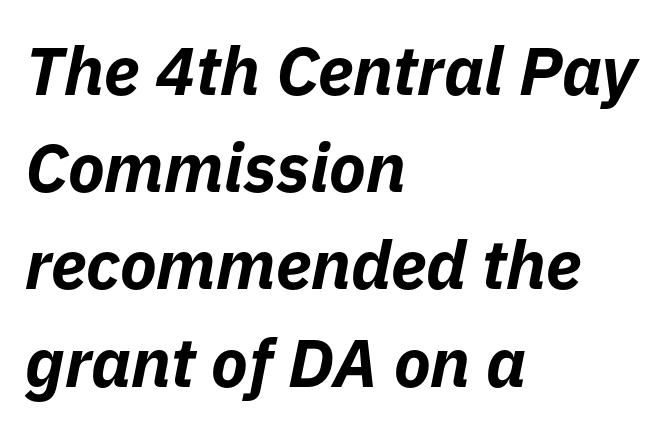
{"italic": "yes", "lean": "right", "slant_degrees": 11, "bold": "yes", "weight": "bold", "width": "normal", "stroke_contrast": "low", "x_height": "medium", "monospaced": "no", "underline": "no", "align": "left", "line_spacing": "normal", "line_spacing_ratio": 1.43, "letter_spacing": "normal", "letter_spacing_em": 0.0, "glyph_px": 68}
